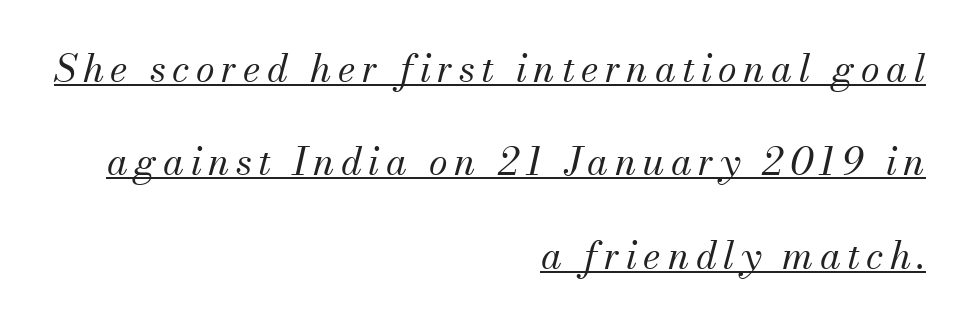
The image shows 38 px regular-weight serif type, italic (leaning right); set right-aligned, loose line spacing (2.46x), underlined; medium stroke contrast and a small x-height.
